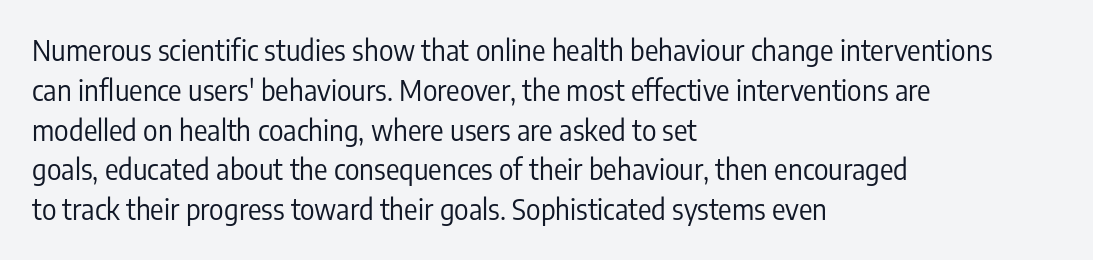
Q: Is the text bold? A: No.
Q: Is the text italic (slanted)? A: No, it is upright.
Q: Is the typeface a serif or a sans-serif typeface? A: Sans-serif.
Q: Is the text underlined? A: No.
Q: How is the paragraph aligned? A: Left-aligned.
Q: Is the spacing between letters normal or unusually wide? A: Normal.
Q: Is the spacing between lines tight, normal or loose? A: Normal.
Q: Width (condensed, normal, or wide)? A: Condensed.
Q: Stroke contrast? A: Low.
Q: x-height? A: Medium.
Q: Monospaced? A: No.
